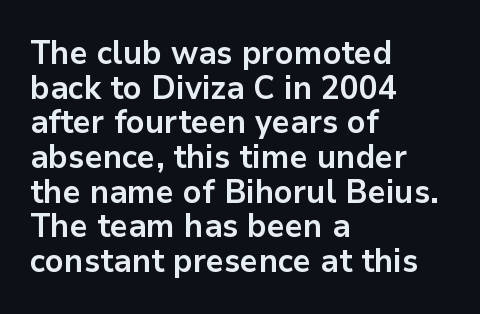
{"serif": "no", "italic": "no", "bold": "yes", "weight": "bold", "width": "normal", "stroke_contrast": "low", "x_height": "medium", "monospaced": "no", "underline": "no", "align": "left", "line_spacing": "tight", "line_spacing_ratio": 1.05, "letter_spacing": "normal", "letter_spacing_em": 0.0, "glyph_px": 33}
